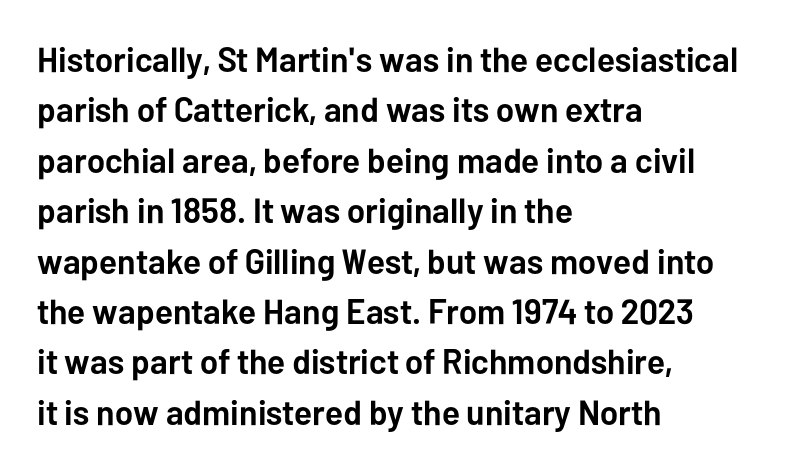
Q: Is the text bold? A: Yes.
Q: Is the text italic (slanted)? A: No, it is upright.
Q: Is the typeface a serif or a sans-serif typeface? A: Sans-serif.
Q: Is the text underlined? A: No.
Q: How is the paragraph aligned? A: Left-aligned.
Q: Is the spacing between letters normal or unusually wide? A: Normal.
Q: Is the spacing between lines tight, normal or loose? A: Normal.
Q: Width (condensed, normal, or wide)? A: Normal.
Q: Stroke contrast? A: Low.
Q: x-height? A: Medium.
Q: Monospaced? A: No.
